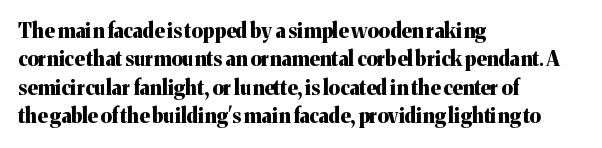
Q: Is the text bold? A: Yes.
Q: Is the text italic (slanted)? A: No, it is upright.
Q: Is the text underlined? A: No.
Q: How is the paragraph aligned? A: Left-aligned.
Q: Is the spacing between letters normal or unusually wide? A: Normal.
Q: Is the spacing between lines tight, normal or loose? A: Normal.
